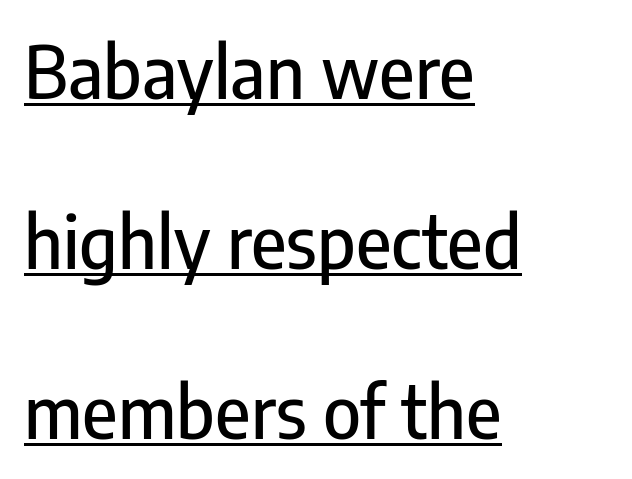
{"serif": "no", "italic": "no", "width": "condensed", "stroke_contrast": "low", "x_height": "medium", "monospaced": "no", "underline": "yes", "align": "left", "line_spacing": "loose", "line_spacing_ratio": 2.36, "letter_spacing": "normal", "letter_spacing_em": 0.0, "glyph_px": 72}
